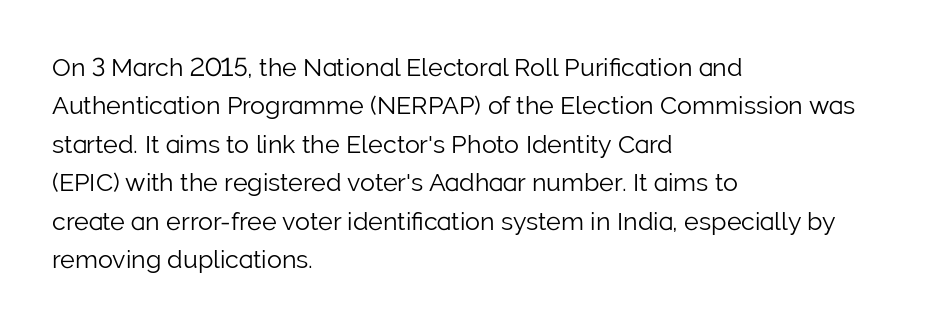
This sample uses an upright cut, with every glyph sitting square on the baseline. The string is rendered with underlining switched off. Tracking value appears to be zero — textbook default spacing. The lines in this sample share a left origin and differ only in where they stop. Vertical spacing — default.
